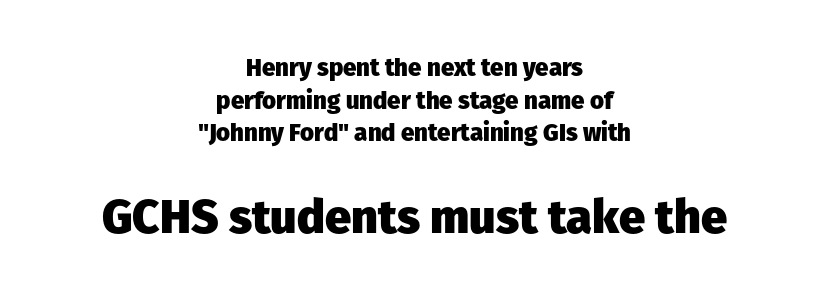
Glyph-to-glyph distance matches everyday printed text. Character widths vary here, with narrow letters taking less room than wide ones. No italicization has been applied; the sample stays upright. A full-strength bold gives these letters their thick strokes. Leading matches the norm, producing a regular column.
